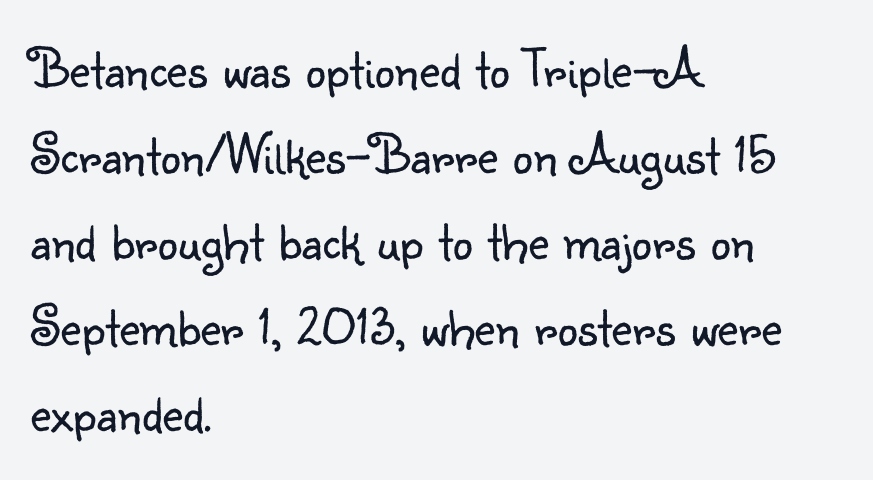
The image shows 57 px light sans-serif type, upright; set left-aligned, normal line spacing (1.51x), normal letter spacing, not underlined; low stroke contrast and a small x-height.
